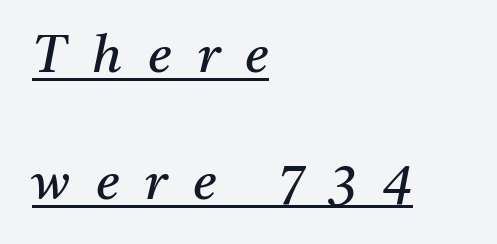
Q: Is the text bold? A: No.
Q: Is the text italic (slanted)? A: Yes, it leans right by about 11 degrees.
Q: Is the typeface a serif or a sans-serif typeface? A: Serif.
Q: Is the text underlined? A: Yes.
Q: How is the paragraph aligned? A: Left-aligned.
Q: Is the spacing between letters normal or unusually wide? A: Unusually wide.
Q: Is the spacing between lines tight, normal or loose? A: Loose.
Q: Width (condensed, normal, or wide)? A: Normal.
Q: Stroke contrast? A: Medium.
Q: x-height? A: Medium.
Q: Monospaced? A: No.
